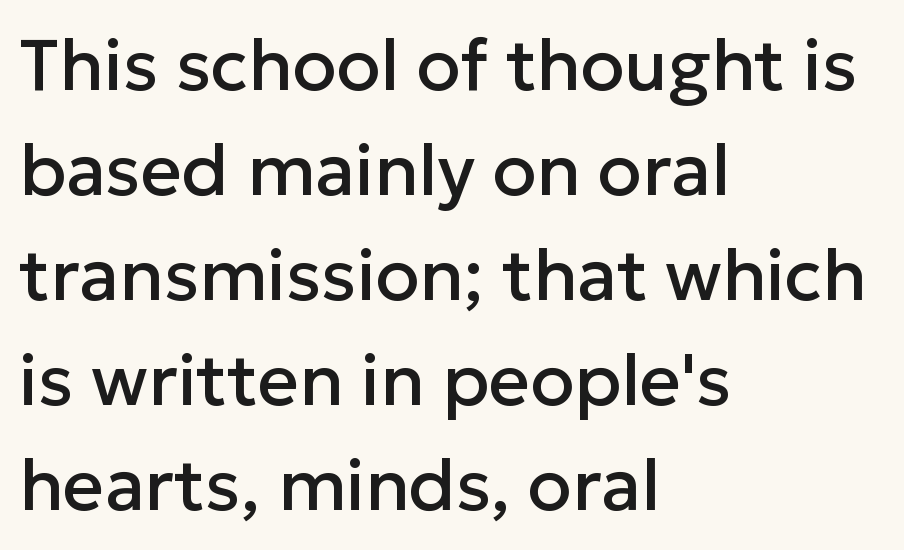
Q: Is the text italic (slanted)? A: No, it is upright.
Q: Is the typeface a serif or a sans-serif typeface? A: Sans-serif.
Q: Is the text underlined? A: No.
Q: How is the paragraph aligned? A: Left-aligned.
Q: Is the spacing between letters normal or unusually wide? A: Normal.
Q: Is the spacing between lines tight, normal or loose? A: Normal.
Q: Width (condensed, normal, or wide)? A: Normal.
Q: Stroke contrast? A: Low.
Q: x-height? A: Medium.
Q: Monospaced? A: No.
